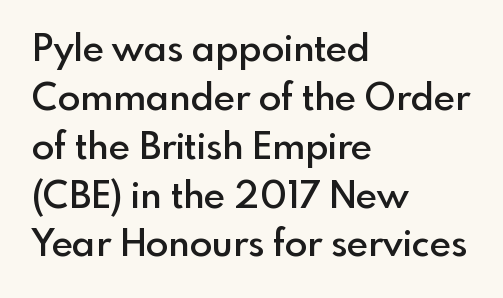
Q: Is the text bold? A: Semi-bold.
Q: Is the text italic (slanted)? A: No, it is upright.
Q: Is the typeface a serif or a sans-serif typeface? A: Sans-serif.
Q: Is the text underlined? A: No.
Q: How is the paragraph aligned? A: Left-aligned.
Q: Is the spacing between letters normal or unusually wide? A: Normal.
Q: Is the spacing between lines tight, normal or loose? A: Normal.
Q: Width (condensed, normal, or wide)? A: Normal.
Q: x-height? A: Small.
Q: Monospaced? A: No.
